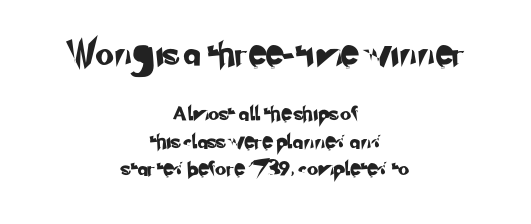
The image shows 23 px text type; set centered, loose line spacing (1.96x), not underlined; the first (top) block is 1.64x larger.
